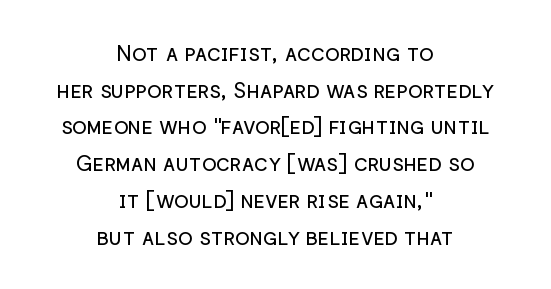
Q: Is the text bold? A: No.
Q: Is the text italic (slanted)? A: No, it is upright.
Q: Is the text underlined? A: No.
Q: How is the paragraph aligned? A: Centered.
Q: Is the spacing between letters normal or unusually wide? A: Normal.
Q: Is the spacing between lines tight, normal or loose? A: Normal.
